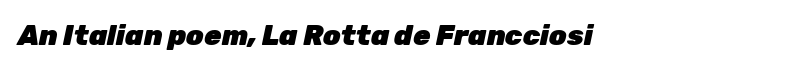
The image shows 28 px heavy type, italic (leaning right); set normal letter spacing, not underlined; low stroke contrast and a medium x-height.
